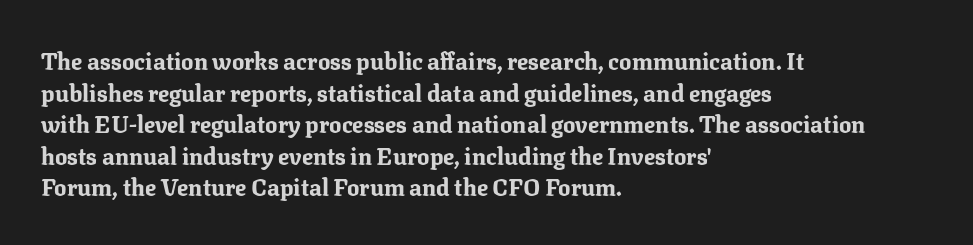
One glance says typical: line gaps are just what's usual. The letters stand upright; this is a roman face. These lines stack with their left ends in a neat column. Bold? Absolutely — the strokes are thick and heavy.
